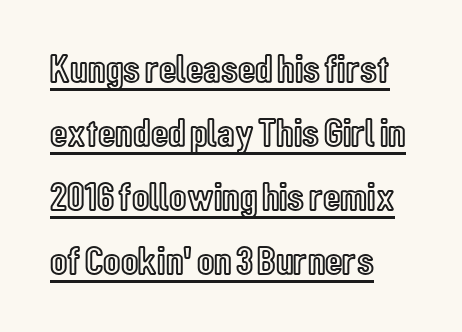
{"italic": "no", "width": "condensed", "x_height": "medium", "monospaced": "no", "underline": "yes", "align": "left", "line_spacing": "normal", "line_spacing_ratio": 1.6, "letter_spacing": "normal", "letter_spacing_em": 0.0, "glyph_px": 40}
